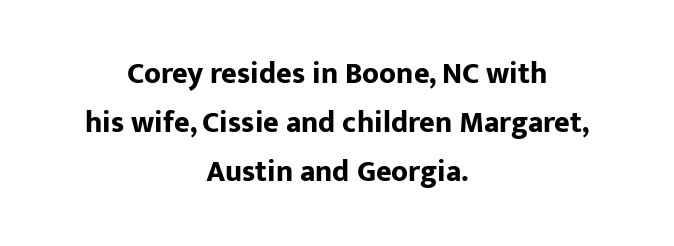
Both edges are ragged and mirror each other, which tells us the setting is centered. Students, observe: this is what conventionally led text looks like. The letters stand straight up with perfectly vertical stems. Lines of text with bare space underneath. Stroke thickness is high; the sample reads as a true bold. A typesetter would call this zero additional tracking.
